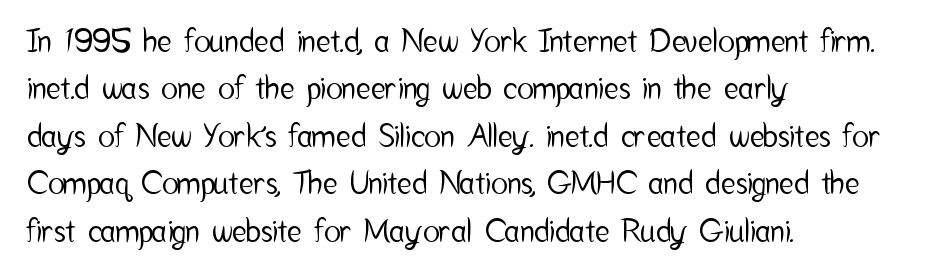
Q: Is the text italic (slanted)? A: No, it is upright.
Q: Is the typeface a serif or a sans-serif typeface? A: Sans-serif.
Q: Is the text underlined? A: No.
Q: How is the paragraph aligned? A: Left-aligned.
Q: Is the spacing between letters normal or unusually wide? A: Normal.
Q: Is the spacing between lines tight, normal or loose? A: Normal.
Q: Width (condensed, normal, or wide)? A: Condensed.
Q: Stroke contrast? A: Low.
Q: x-height? A: Medium.
Q: Monospaced? A: No.
